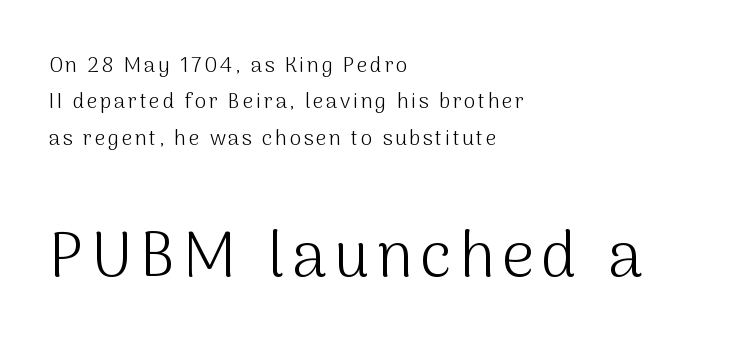
A classic flush-left, rag-right setting is used for this passage. You could not count columns in this text — the font is proportionally spaced. Unlike italic type, these characters show no tilt at all. The zone under the glyphs is completely vacant. Here the second block reads like a headline and the first like body copy. Weight: regular or lighter.
